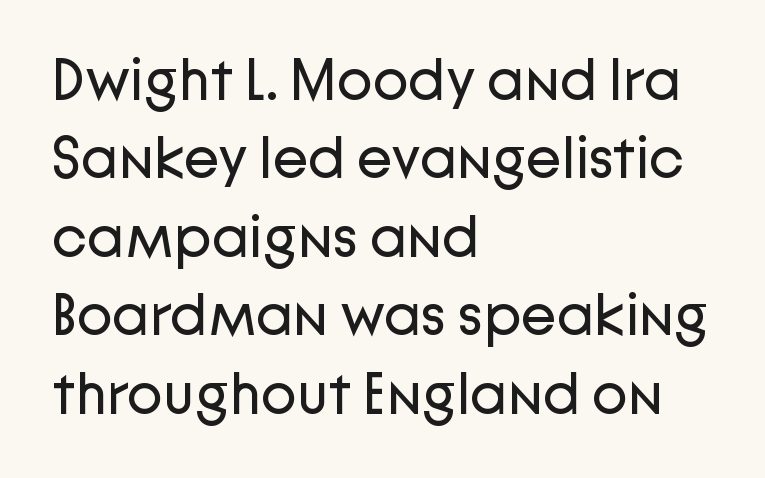
Q: Is the text bold? A: No.
Q: Is the text italic (slanted)? A: No, it is upright.
Q: Is the typeface a serif or a sans-serif typeface? A: Sans-serif.
Q: Is the text underlined? A: No.
Q: How is the paragraph aligned? A: Left-aligned.
Q: Is the spacing between letters normal or unusually wide? A: Normal.
Q: Is the spacing between lines tight, normal or loose? A: Normal.
Q: Width (condensed, normal, or wide)? A: Normal.
Q: Stroke contrast? A: Low.
Q: x-height? A: Medium.
Q: Monospaced? A: No.
